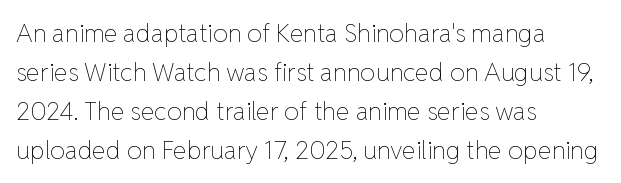
Q: Is the text bold? A: No.
Q: Is the text italic (slanted)? A: No, it is upright.
Q: Is the text underlined? A: No.
Q: How is the paragraph aligned? A: Left-aligned.
Q: Is the spacing between letters normal or unusually wide? A: Normal.
Q: Is the spacing between lines tight, normal or loose? A: Normal.
